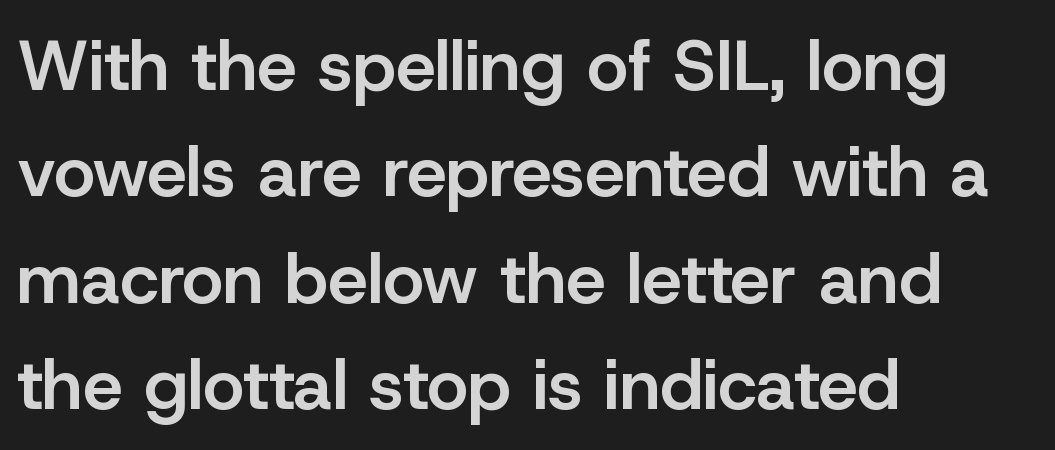
Nobody touched the tracking dial on this one. Descenders are the only things crossing below the line. Vertically, the passage feels balanced, rows spaced as you'd expect. The strokes are fattened partway — semibold, not bold. Stroke terminals: plain, sans-serif. The axis of the letterforms is exactly vertical.
